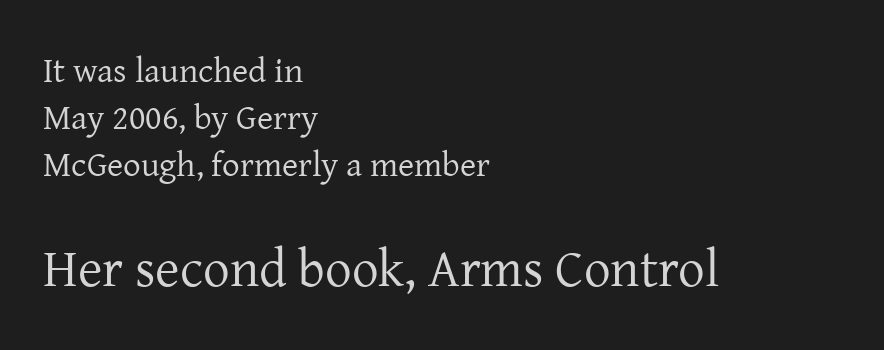
Q: Is the text bold? A: No.
Q: Is the text italic (slanted)? A: No, it is upright.
Q: Is the typeface a serif or a sans-serif typeface? A: Serif.
Q: Is the text underlined? A: No.
Q: How is the paragraph aligned? A: Left-aligned.
Q: Is the spacing between letters normal or unusually wide? A: Normal.
Q: Is the spacing between lines tight, normal or loose? A: Normal.
Q: Which block of text is set in a larger size, the first (top) or the second (bottom)? A: The second (bottom) one.
Q: Width (condensed, normal, or wide)? A: Normal.
Q: Stroke contrast? A: Low.
Q: x-height? A: Medium.
Q: Monospaced? A: No.
